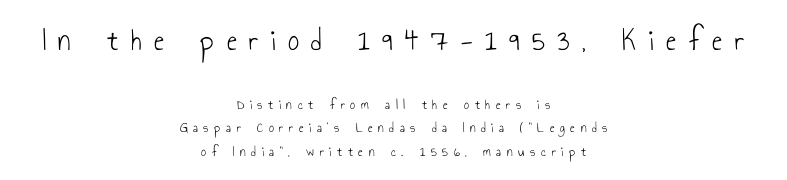
{"serif": "no", "italic": "no", "bold": "no", "weight": "light", "width": "condensed", "stroke_contrast": "low", "x_height": "small", "monospaced": "no", "underline": "no", "align": "center", "line_spacing": "normal", "line_spacing_ratio": 1.66, "letter_spacing": "wide", "letter_spacing_em": 0.4, "larger_block": "first", "size_ratio": 2.21, "glyph_px": 31}
